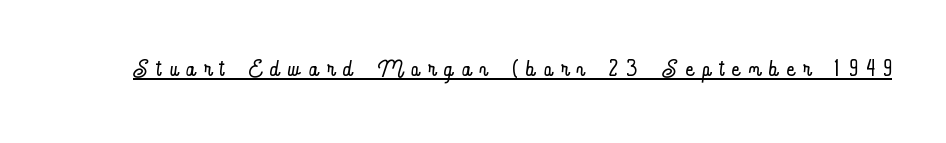
The image shows 32 px light, condensed type; set unusually wide letter spacing (+0.29 em), underlined; low stroke contrast and a small x-height.
